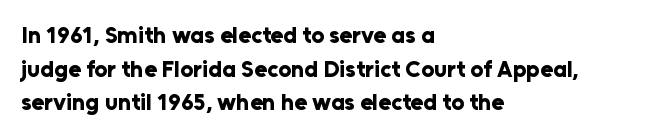
The image shows 23 px bold type, upright; set left-aligned, normal line spacing (1.46x), normal letter spacing, not underlined.
